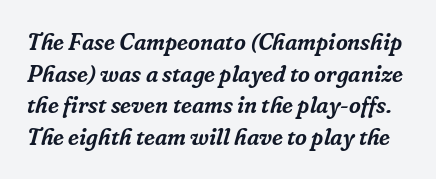
{"italic": "yes", "lean": "right", "slant_degrees": 16, "underline": "no", "line_spacing": "normal", "line_spacing_ratio": 1.38, "letter_spacing": "normal", "letter_spacing_em": 0.0, "glyph_px": 23}
